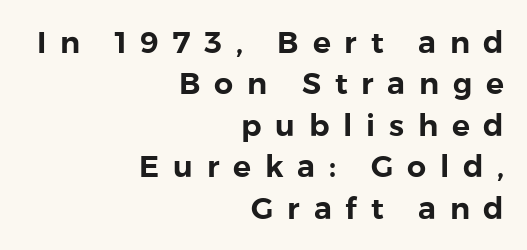
{"serif": "no", "italic": "no", "width": "normal", "x_height": "medium", "monospaced": "no", "underline": "no", "align": "right", "line_spacing": "normal", "line_spacing_ratio": 1.38, "letter_spacing": "wide", "letter_spacing_em": 0.46, "glyph_px": 30}
